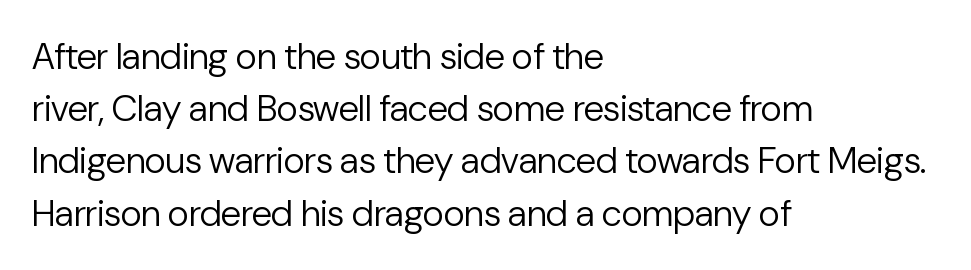
Q: Is the text bold? A: No.
Q: Is the text italic (slanted)? A: No, it is upright.
Q: Is the typeface a serif or a sans-serif typeface? A: Sans-serif.
Q: Is the text underlined? A: No.
Q: How is the paragraph aligned? A: Left-aligned.
Q: Is the spacing between letters normal or unusually wide? A: Normal.
Q: Is the spacing between lines tight, normal or loose? A: Normal.
Q: Width (condensed, normal, or wide)? A: Normal.
Q: Stroke contrast? A: Low.
Q: x-height? A: Medium.
Q: Monospaced? A: No.
